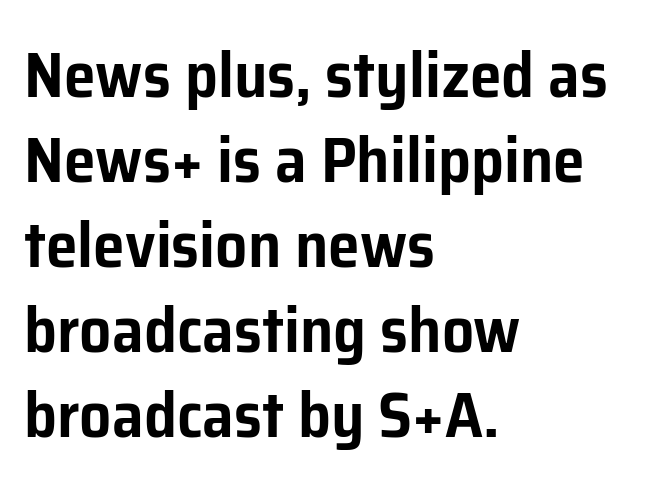
Spacing verdict: proportional, widths tailored to each character. Successive baselines arrive at the customary interval. The area under the type is left untouched. Short and long lines alike share a common starting point at left. Italic? Not at all — the glyphs are vertical.
